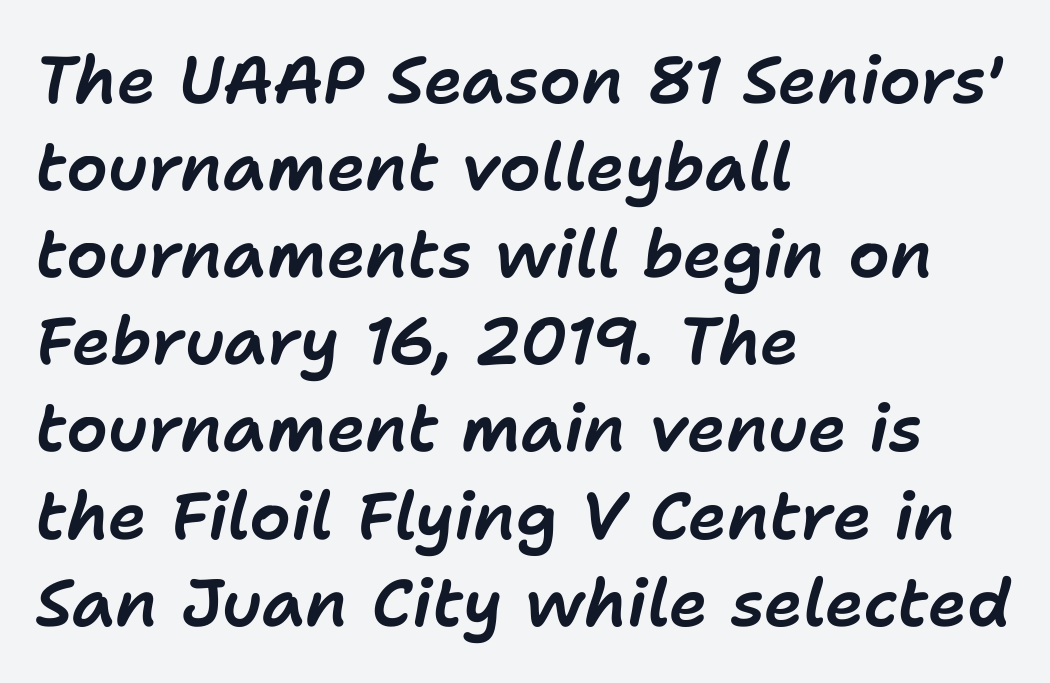
The image shows 66 px text type, italic (leaning right); set left-aligned, normal line spacing (1.32x), normal letter spacing, not underlined; low stroke contrast and a medium x-height.
